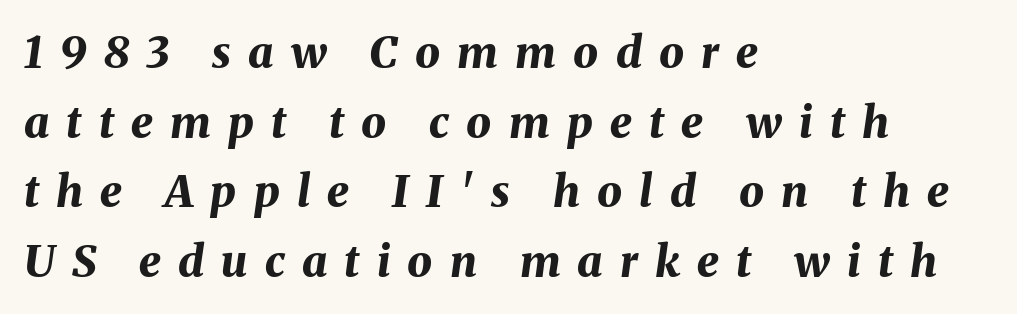
The image shows 44 px bold type, italic (leaning right); set left-aligned, normal line spacing (1.58x), unusually wide letter spacing (+0.39 em), not underlined; medium stroke contrast and a medium x-height.
